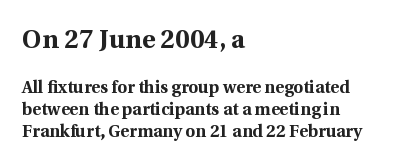
The paragraph has a hard left edge and a soft right edge. How would I describe the line gaps? Plain and ordinary. Strong, thick strokes mark this as bold type. Which chunk is bigger? The first one — the top block dwarfs the bottom. The gaps between neighbouring characters are ordinary and unremarkable. In terms of posture, this sample is upright.
